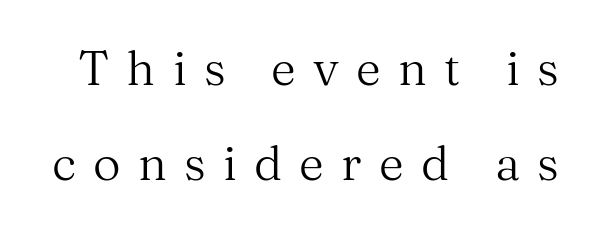
This rendering features lettering with no underline. Note the varied advance widths — an 'i' is clearly narrower than an 'm'. Interline gaps are noticeably wide in this sample. Upright lettering throughout. Small tapered or slab feet sit at the stroke ends, so this counts as serif. How are the letters spaced? Widely, with obvious added tracking.
